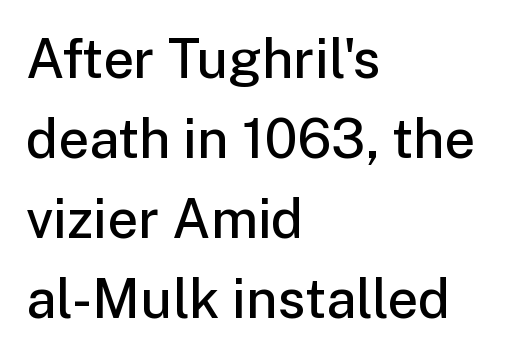
The image shows 54 px semibold sans-serif type, upright; set left-aligned, normal line spacing (1.48x), normal letter spacing, not underlined; low stroke contrast and a medium x-height.
